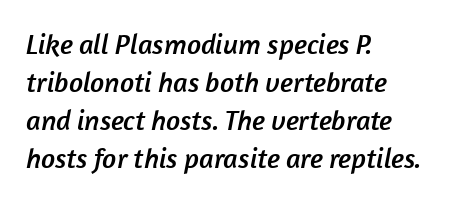
Students, note that the glyphs here touch the page at normal intervals. A clean baseline with only descenders dipping below it. A student would call this left alignment; a typographer would say flush left, rag right. These lines sit exactly where default settings would place them.
